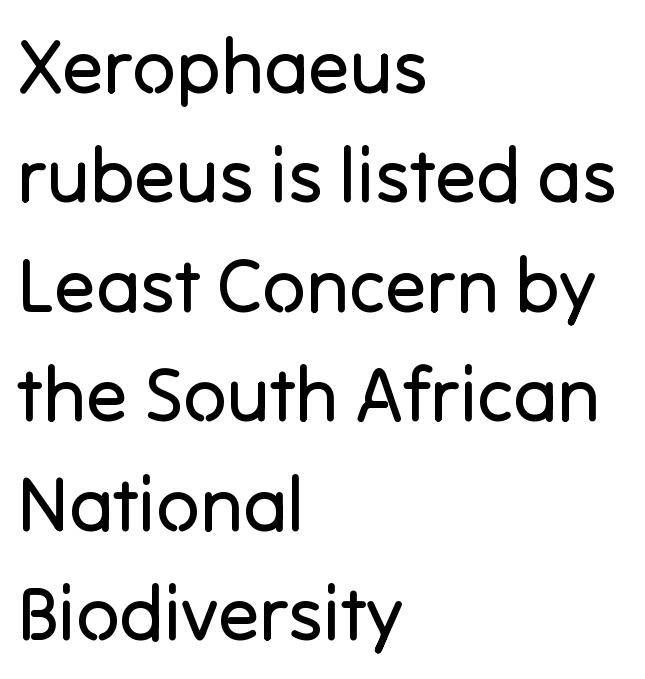
{"serif": "no", "italic": "no", "bold": "no", "weight": "regular", "width": "normal", "stroke_contrast": "low", "x_height": "medium", "monospaced": "no", "underline": "no", "align": "left", "line_spacing": "normal", "line_spacing_ratio": 1.44, "letter_spacing": "normal", "letter_spacing_em": 0.0, "glyph_px": 76}
